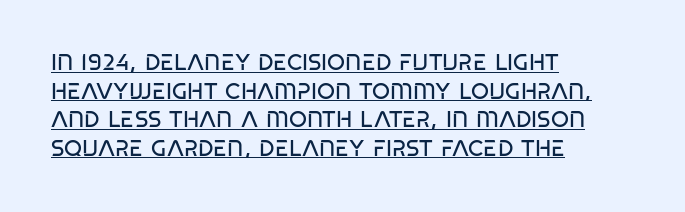
Q: Is the text bold? A: No.
Q: Is the text underlined? A: Yes.
Q: How is the paragraph aligned? A: Left-aligned.
Q: Is the spacing between letters normal or unusually wide? A: Normal.
